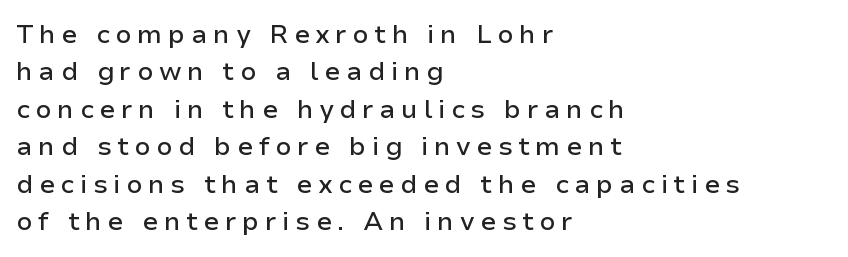
Q: Is the text italic (slanted)? A: No, it is upright.
Q: Is the text underlined? A: No.
Q: How is the paragraph aligned? A: Left-aligned.
Q: Is the spacing between letters normal or unusually wide? A: Unusually wide.
Q: Is the spacing between lines tight, normal or loose? A: Normal.
